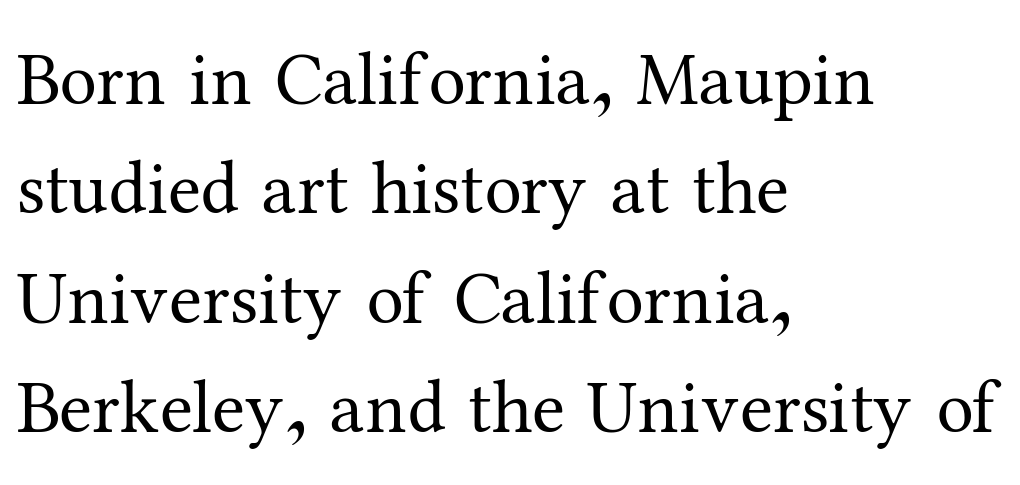
Note the varied advance widths — an 'i' is clearly narrower than an 'm'. Vertical stems look standard width or narrower in stroke. Notice how the passage keeps a crisp vertical edge on the left only. Does extra space separate the letters? No, they use regular spacing. Each row of text sits above clean, open space. The rendering uses a moderate line-height, typical for paragraphs.
